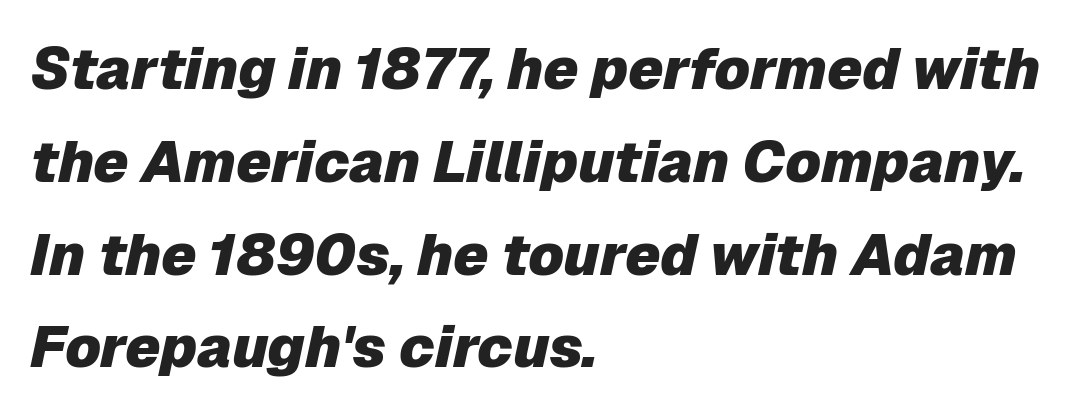
{"italic": "yes", "lean": "right", "slant_degrees": 12, "bold": "yes", "weight": "heavy", "width": "normal", "stroke_contrast": "low", "x_height": "medium", "monospaced": "no", "underline": "no", "align": "left", "line_spacing": "normal", "line_spacing_ratio": 1.6, "letter_spacing": "normal", "letter_spacing_em": 0.0, "glyph_px": 58}
